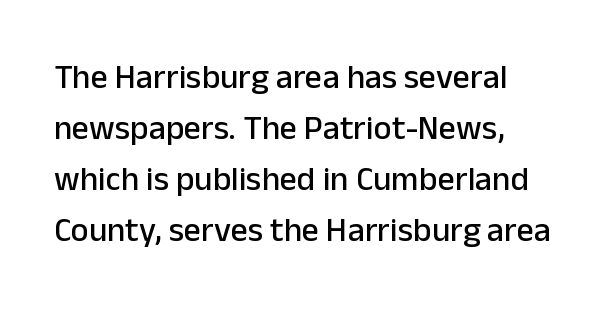
{"serif": "no", "italic": "no", "width": "normal", "stroke_contrast": "low", "x_height": "medium", "monospaced": "no", "underline": "no", "line_spacing": "normal", "line_spacing_ratio": 1.5, "letter_spacing": "normal", "letter_spacing_em": 0.0, "glyph_px": 34}
